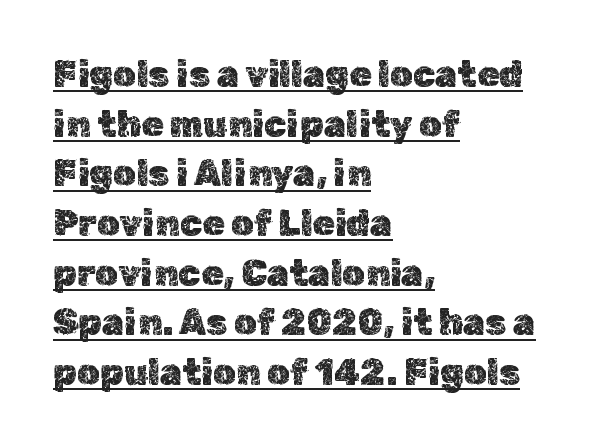
The image shows 36 px text type, upright; set left-aligned, normal line spacing (1.38x), normal letter spacing, underlined; a medium x-height.
